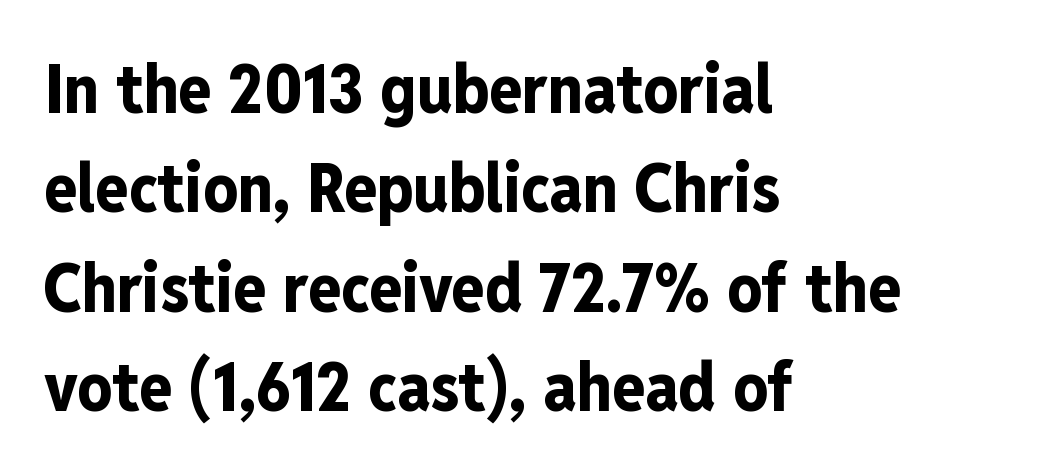
{"serif": "no", "italic": "no", "bold": "yes", "weight": "bold", "width": "condensed", "stroke_contrast": "low", "x_height": "medium", "monospaced": "no", "underline": "no", "align": "left", "line_spacing": "normal", "line_spacing_ratio": 1.46, "letter_spacing": "normal", "letter_spacing_em": 0.0, "glyph_px": 68}
